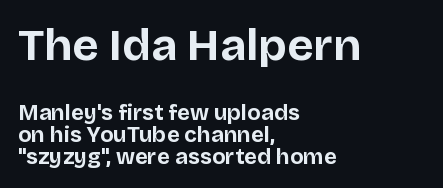
Q: Is the text bold? A: Yes.
Q: Is the text italic (slanted)? A: No, it is upright.
Q: Is the typeface a serif or a sans-serif typeface? A: Sans-serif.
Q: Is the text underlined? A: No.
Q: How is the paragraph aligned? A: Left-aligned.
Q: Is the spacing between letters normal or unusually wide? A: Normal.
Q: Is the spacing between lines tight, normal or loose? A: Tight.
Q: Which block of text is set in a larger size, the first (top) or the second (bottom)? A: The first (top) one.
Q: Width (condensed, normal, or wide)? A: Normal.
Q: Stroke contrast? A: Low.
Q: x-height? A: Large.
Q: Monospaced? A: No.
